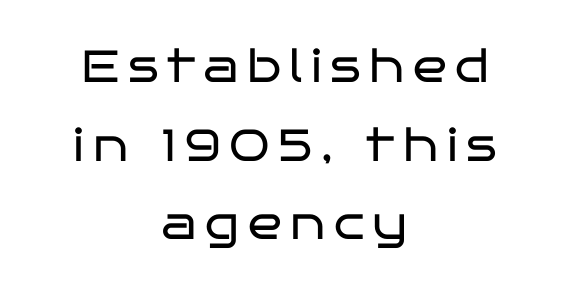
The image shows 45 px regular-weight, wide sans-serif type, upright; set centered, line spacing 1.75x, not underlined; low stroke contrast and a large x-height.
